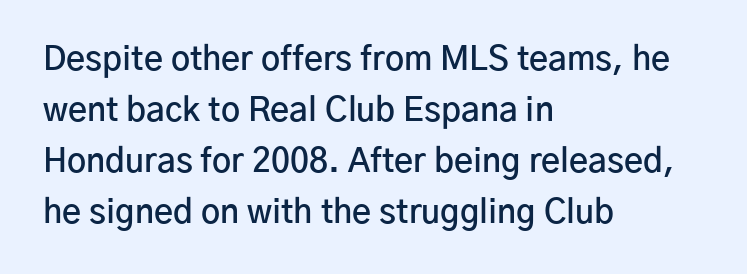
Q: Is the text bold? A: Semi-bold.
Q: Is the text italic (slanted)? A: No, it is upright.
Q: Is the typeface a serif or a sans-serif typeface? A: Sans-serif.
Q: Is the text underlined? A: No.
Q: How is the paragraph aligned? A: Left-aligned.
Q: Is the spacing between letters normal or unusually wide? A: Normal.
Q: Is the spacing between lines tight, normal or loose? A: Normal.
Q: Width (condensed, normal, or wide)? A: Normal.
Q: Stroke contrast? A: Low.
Q: x-height? A: Medium.
Q: Monospaced? A: No.
